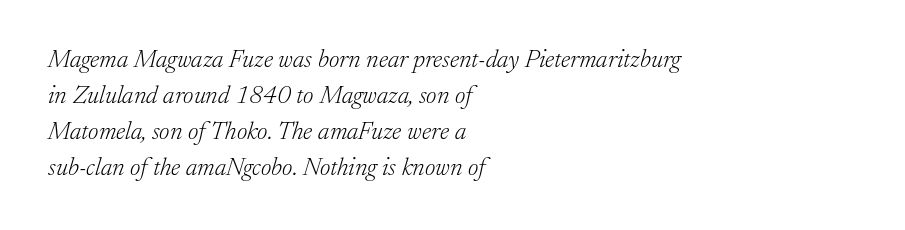
{"italic": "yes", "lean": "right", "slant_degrees": 17, "bold": "no", "underline": "no", "align": "left", "line_spacing": "normal", "line_spacing_ratio": 1.44, "letter_spacing": "normal", "letter_spacing_em": 0.0, "glyph_px": 25}
